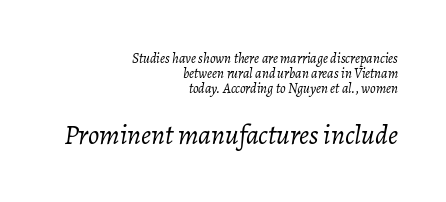
There is no visible air inserted between adjacent glyphs. The rendering uses a small line-height, squeezing the rows. You could not count columns in this text — the font is proportionally spaced. Note: smaller setting up top, larger setting below. Unmarked baselines from the first word to the last.
